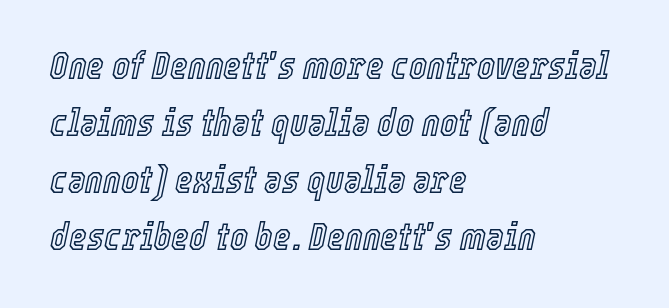
{"italic": "yes", "lean": "right", "slant_degrees": 12, "width": "condensed", "x_height": "medium", "monospaced": "no", "underline": "no", "align": "left", "line_spacing": "normal", "line_spacing_ratio": 1.5, "letter_spacing": "normal", "letter_spacing_em": 0.0, "glyph_px": 38}
